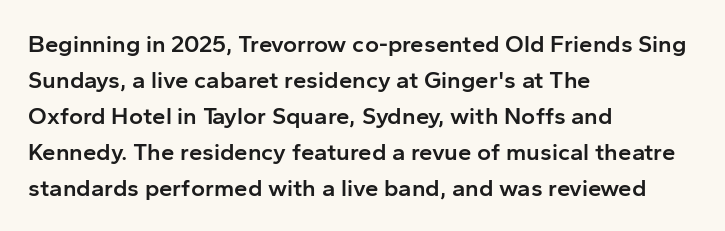
The image shows 24 px text type, upright; set left-aligned, normal line spacing (1.5x), normal letter spacing, not underlined.
